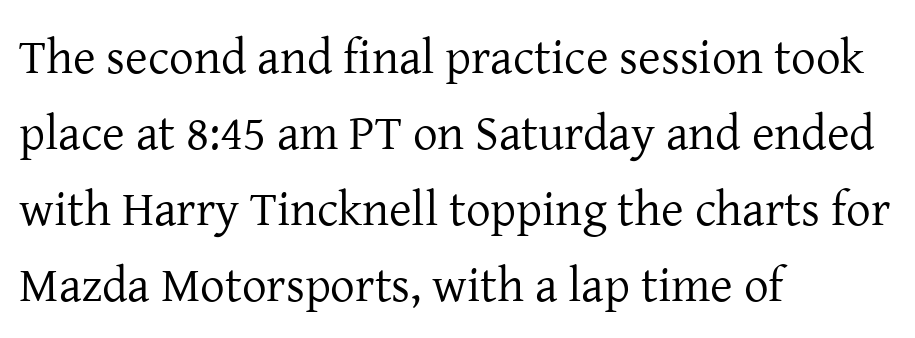
Leading: standard. The glyphs in this specimen are seriffed. Counters stay open thanks to moderate or lighter strokes. Is there any slant? The stems are plumb. The passage shown has conventional tracking throughout. The paragraph has a hard left edge and a soft right edge.
